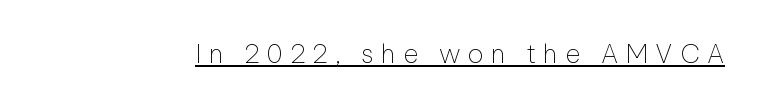
The image shows 26 px text type, upright; set unusually wide letter spacing (+0.28 em), underlined.
